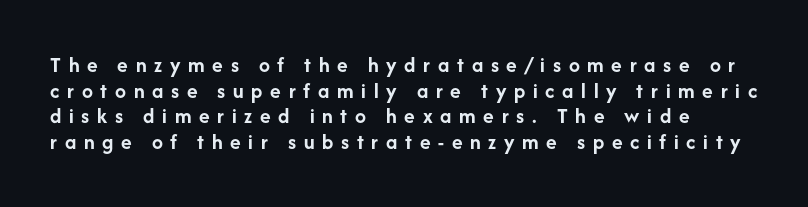
The image shows 22 px bold type, upright; set line spacing 1.16x, unusually wide letter spacing (+0.35 em), not underlined.
